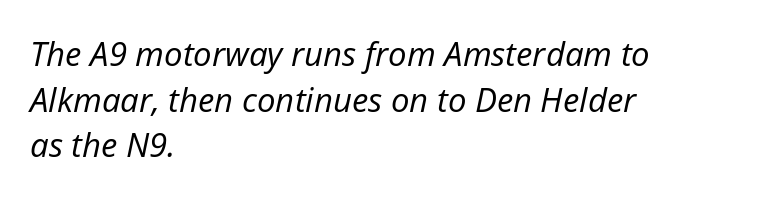
A light-to-regular cut is what we see here. Underlining? Definitely not there. Is the letter spacing exaggerated? No — it looks like the ordinary default. These lines are rendered in a variable-pitch font. Which margin do the lines hug? The left one — the right edge is uneven. Notice how the stems are inclined rather than vertical — that's the hallmark of italics.
